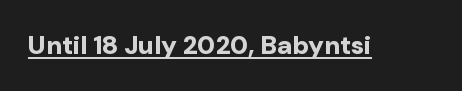
Q: Is the text bold? A: Yes.
Q: Is the text italic (slanted)? A: No, it is upright.
Q: Is the text underlined? A: Yes.
Q: Is the spacing between letters normal or unusually wide? A: Normal.
